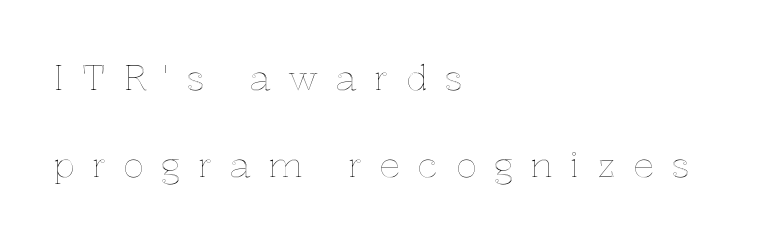
{"italic": "no", "width": "normal", "x_height": "medium", "monospaced": "no", "underline": "no", "align": "left", "line_spacing": "loose", "line_spacing_ratio": 2.49, "letter_spacing": "wide", "letter_spacing_em": 0.49, "glyph_px": 35}
